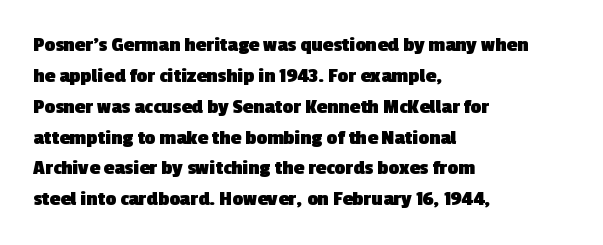
{"bold": "yes", "underline": "no", "align": "left", "line_spacing": "normal", "line_spacing_ratio": 1.47, "letter_spacing": "normal", "letter_spacing_em": 0.0, "glyph_px": 21}
